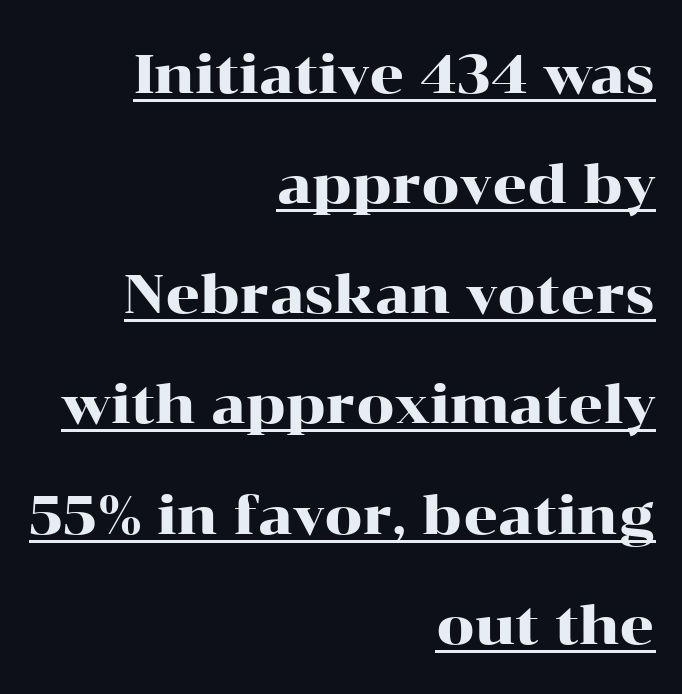
The ragged edge is on the left, which tells us the setting is flush right. Quick note: not italic, upright. The sample's only ornament is a line tracing under the words. Look at the bottom of the vertical strokes: they flare into serifs here.
